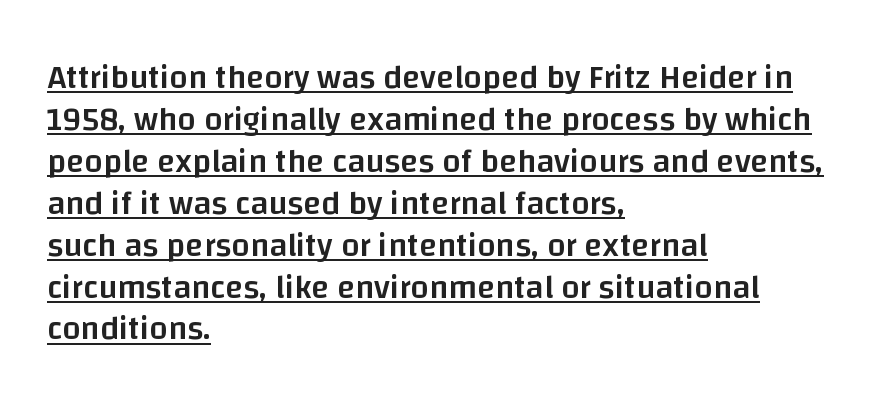
Q: Is the text bold? A: Semi-bold.
Q: Is the text italic (slanted)? A: No, it is upright.
Q: Is the typeface a serif or a sans-serif typeface? A: Sans-serif.
Q: Is the text underlined? A: Yes.
Q: How is the paragraph aligned? A: Left-aligned.
Q: Is the spacing between letters normal or unusually wide? A: Normal.
Q: Is the spacing between lines tight, normal or loose? A: Normal.
Q: Width (condensed, normal, or wide)? A: Normal.
Q: Stroke contrast? A: Low.
Q: x-height? A: Large.
Q: Monospaced? A: No.
